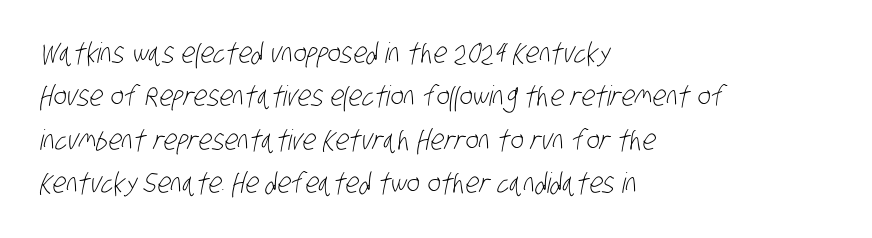
Q: Is the text bold? A: No.
Q: Is the typeface a serif or a sans-serif typeface? A: Sans-serif.
Q: Is the text underlined? A: No.
Q: How is the paragraph aligned? A: Left-aligned.
Q: Is the spacing between letters normal or unusually wide? A: Normal.
Q: Is the spacing between lines tight, normal or loose? A: Normal.
Q: Width (condensed, normal, or wide)? A: Condensed.
Q: Stroke contrast? A: Low.
Q: x-height? A: Large.
Q: Monospaced? A: No.
